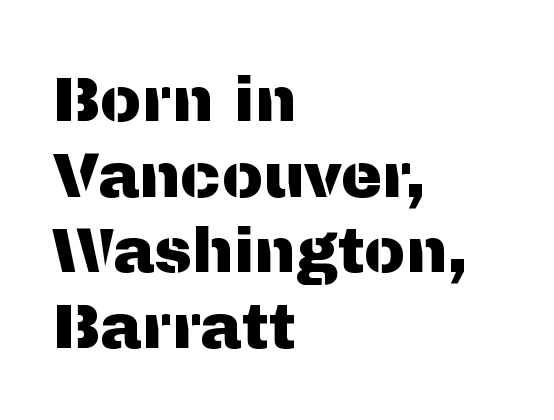
Q: Is the text italic (slanted)? A: No, it is upright.
Q: Is the typeface a serif or a sans-serif typeface? A: Sans-serif.
Q: Is the text underlined? A: No.
Q: How is the paragraph aligned? A: Left-aligned.
Q: Is the spacing between letters normal or unusually wide? A: Normal.
Q: Width (condensed, normal, or wide)? A: Normal.
Q: Stroke contrast? A: Medium.
Q: x-height? A: Medium.
Q: Monospaced? A: No.
